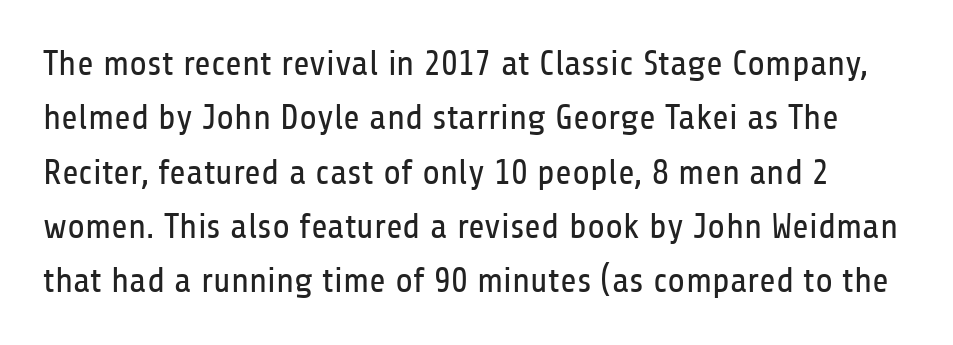
Q: Is the text bold? A: No.
Q: Is the text italic (slanted)? A: No, it is upright.
Q: Is the typeface a serif or a sans-serif typeface? A: Sans-serif.
Q: Is the text underlined? A: No.
Q: Is the spacing between letters normal or unusually wide? A: Normal.
Q: Is the spacing between lines tight, normal or loose? A: Normal.
Q: Width (condensed, normal, or wide)? A: Condensed.
Q: Stroke contrast? A: Low.
Q: x-height? A: Medium.
Q: Monospaced? A: No.
